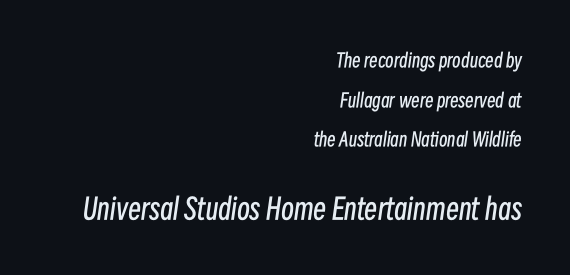
Q: Is the text bold? A: No.
Q: Is the text italic (slanted)? A: Yes, it leans right by about 8 degrees.
Q: Is the text underlined? A: No.
Q: How is the paragraph aligned? A: Right-aligned.
Q: Is the spacing between letters normal or unusually wide? A: Normal.
Q: Is the spacing between lines tight, normal or loose? A: Loose.
Q: Which block of text is set in a larger size, the first (top) or the second (bottom)? A: The second (bottom) one.
Q: Width (condensed, normal, or wide)? A: Condensed.
Q: Stroke contrast? A: Low.
Q: x-height? A: Medium.
Q: Monospaced? A: No.
